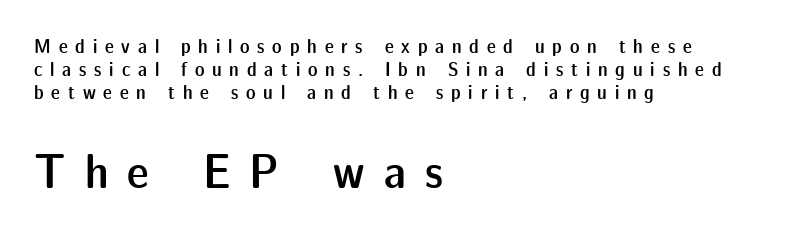
What kind of face is this? One without serifs — a sans. A typesetter would mark this as roman, not italic. This is moderately heavy type, rendered in semibold. Reading top to bottom, the characters get bigger at the block break. Visually the block forms a straight wall on the left and a jagged coastline on the right. Glyph-to-glyph distance is far greater than everyday printed text.
